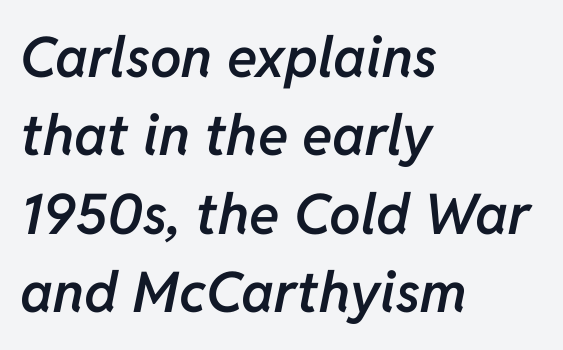
Q: Is the text bold? A: Semi-bold.
Q: Is the text italic (slanted)? A: Yes, it leans right by about 11 degrees.
Q: Is the text underlined? A: No.
Q: How is the paragraph aligned? A: Left-aligned.
Q: Is the spacing between letters normal or unusually wide? A: Normal.
Q: Is the spacing between lines tight, normal or loose? A: Normal.
Q: Width (condensed, normal, or wide)? A: Normal.
Q: Stroke contrast? A: Low.
Q: x-height? A: Medium.
Q: Monospaced? A: No.
